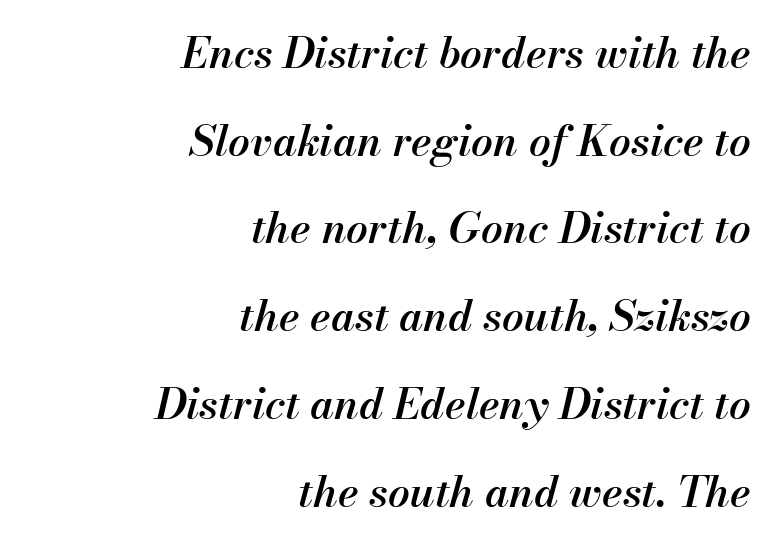
The lines are spread far apart with generous leading. A typesetter would mark this as italic. These lines keep a tight, regular rhythm from letter to letter. Do the characters align in a grid? No, the font is proportional. Notice the strokes are somewhat thickened but not fully heavy: this is a semibold. Does the copy run flush right? Yes — the right margin is perfectly even.
